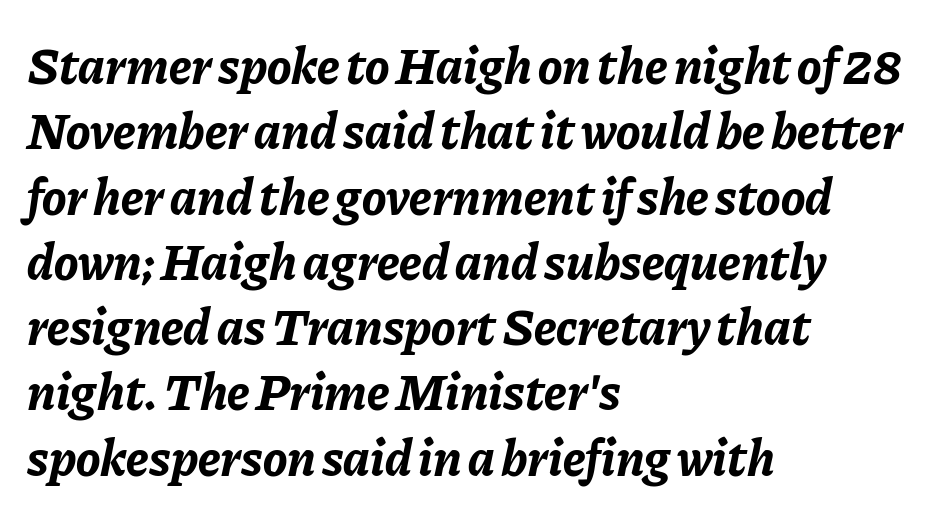
{"italic": "yes", "lean": "right", "slant_degrees": 11, "bold": "yes", "weight": "bold", "width": "normal", "stroke_contrast": "low", "x_height": "medium", "monospaced": "no", "underline": "no", "align": "left", "line_spacing": "normal", "line_spacing_ratio": 1.28, "letter_spacing": "normal", "letter_spacing_em": 0.0, "glyph_px": 51}
